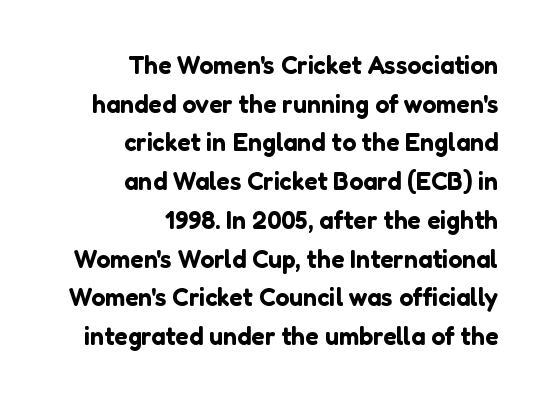
Every row of glyphs terminates at an identical x-position on the right. Students, observe: this is what conventionally led text looks like. Type without underlining. Glyph-to-glyph distance matches everyday printed text. The axis of the letterforms is exactly vertical.
